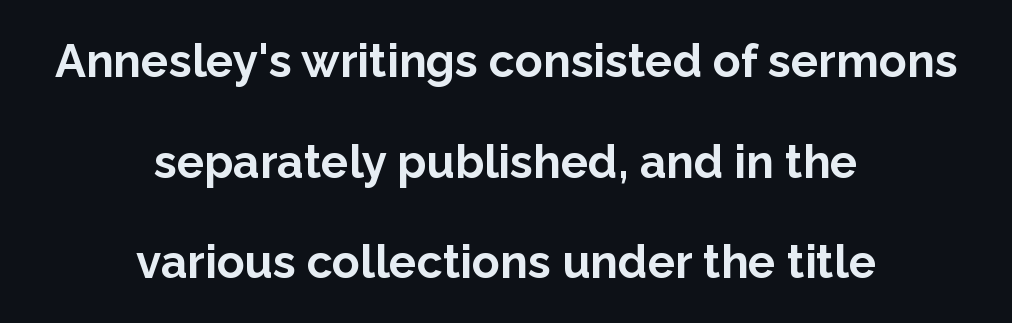
The image shows 46 px bold sans-serif type, upright; set centered, loose line spacing (2.19x), normal letter spacing, not underlined; low stroke contrast and a medium x-height.
